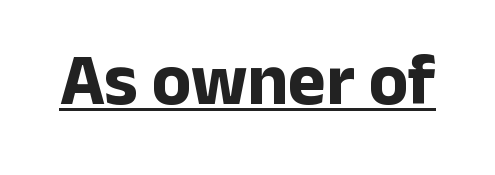
Chunky letters — that's bold for sure. Note the varied advance widths — an 'i' is clearly narrower than an 'm'. Like a heading marked for emphasis, these lines bear an underscore. A sans-serif font was chosen for this passage. Is there any slant? The stems are plumb.
